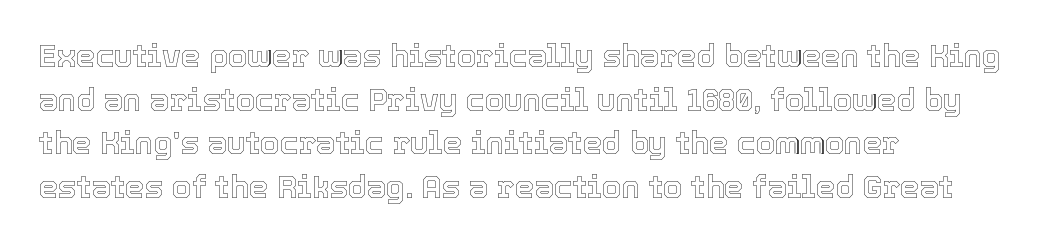
Does the leading feel generous? No, just average. Notice how the passage keeps a crisp vertical edge on the left only. Words float on clear page, feet unadorned. Every stem runs plumb, perpendicular to the baseline. Does extra space separate the letters? No, they use regular spacing. The passage shown is typed in a proportional face where columns would drift.
